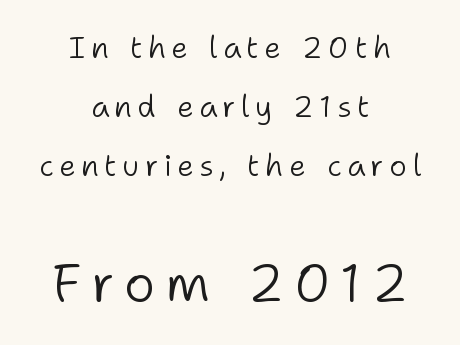
The passage shown is not bold in any degree. Beneath every word, the page is bare. Looks like regular typesetting: each glyph gets only the width it needs. These two chunks differ in scale, with the bottom chunk taking the larger measure. Horizontally, the lines are justified to the midpoint only. Upright lettering throughout.
